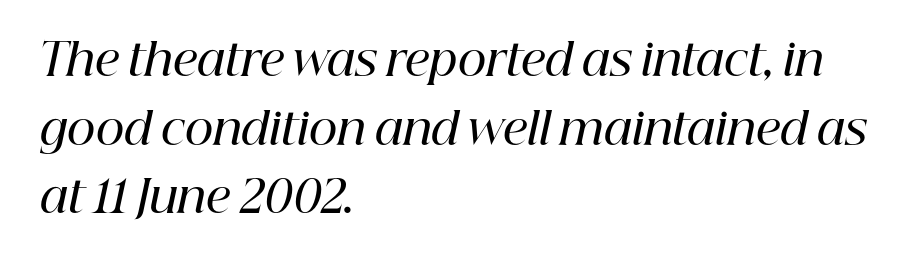
{"serif": "yes", "italic": "yes", "lean": "right", "slant_degrees": 12, "bold": "semi", "weight": "semibold", "width": "normal", "stroke_contrast": "high", "x_height": "medium", "monospaced": "no", "underline": "no", "align": "left", "line_spacing": "normal", "line_spacing_ratio": 1.56, "letter_spacing": "normal", "letter_spacing_em": 0.0, "glyph_px": 44}
